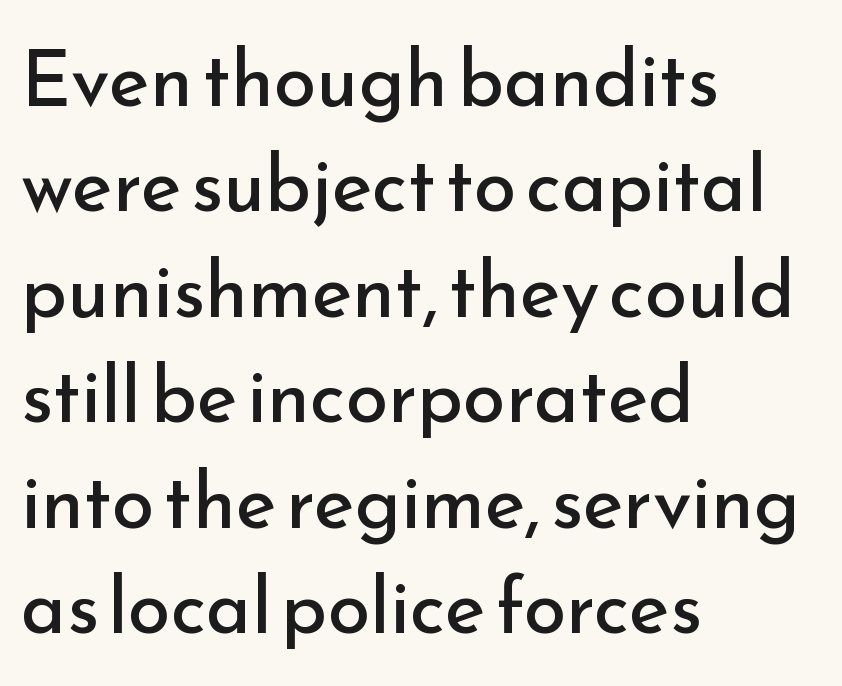
{"serif": "no", "italic": "no", "bold": "no", "weight": "regular", "width": "normal", "stroke_contrast": "low", "x_height": "small", "monospaced": "no", "underline": "no", "align": "left", "line_spacing": "normal", "line_spacing_ratio": 1.37, "letter_spacing": "normal", "letter_spacing_em": 0.0, "glyph_px": 77}
